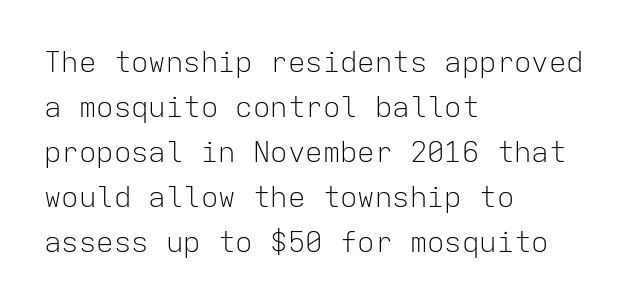
The image shows 29 px light sans-serif type, upright, monospaced; set left-aligned, normal line spacing (1.55x), normal letter spacing, not underlined; low stroke contrast and a medium x-height.
